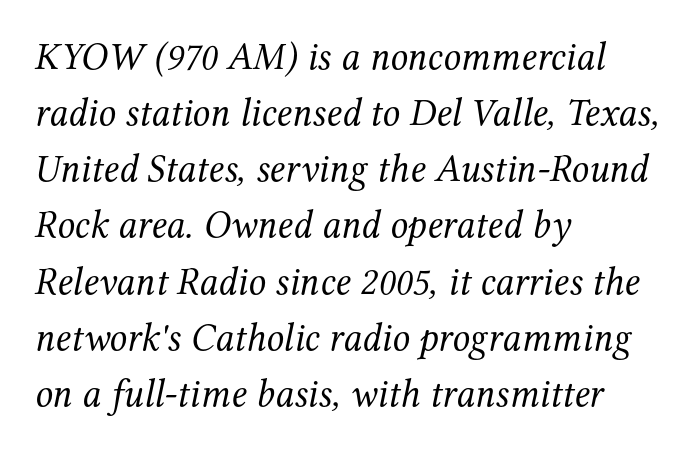
The image shows 39 px regular-weight serif type, italic (leaning right); set left-aligned, normal line spacing (1.44x), normal letter spacing, not underlined; medium stroke contrast and a medium x-height.
